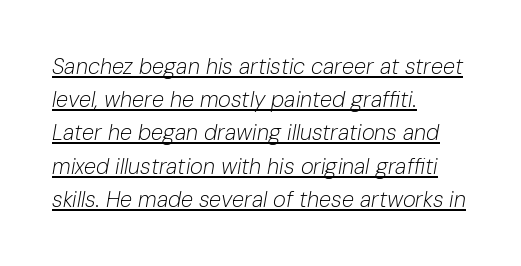
{"italic": "yes", "lean": "right", "slant_degrees": 10, "bold": "no", "underline": "yes", "align": "left", "line_spacing": "normal", "line_spacing_ratio": 1.51, "letter_spacing": "normal", "letter_spacing_em": 0.0, "glyph_px": 22}
